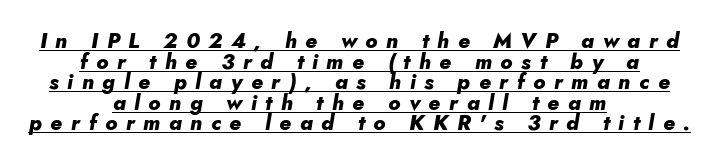
{"italic": "yes", "lean": "right", "slant_degrees": 10, "bold": "yes", "underline": "yes", "align": "center", "line_spacing": "tight", "line_spacing_ratio": 0.98, "letter_spacing": "wide", "letter_spacing_em": 0.41, "glyph_px": 21}
